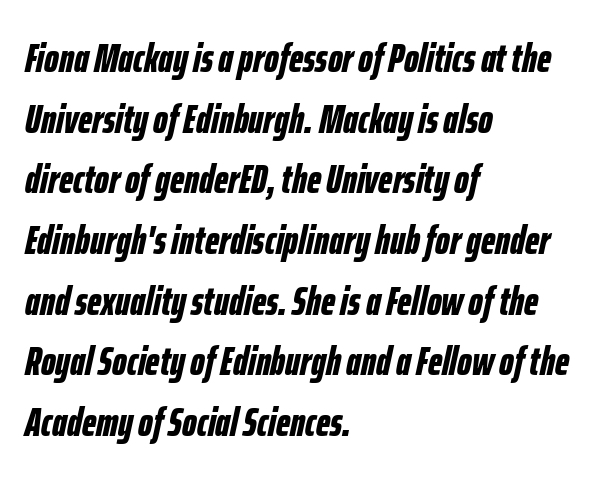
{"italic": "yes", "lean": "right", "slant_degrees": 12, "bold": "yes", "weight": "bold", "width": "condensed", "stroke_contrast": "low", "x_height": "medium", "monospaced": "no", "underline": "no", "align": "left", "line_spacing": "normal", "line_spacing_ratio": 1.48, "letter_spacing": "normal", "letter_spacing_em": 0.0, "glyph_px": 41}
